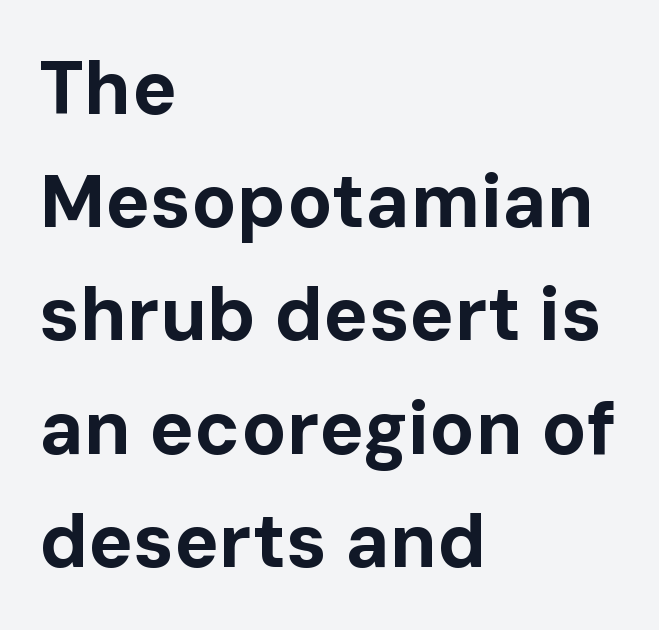
Q: Is the text bold? A: Yes.
Q: Is the text italic (slanted)? A: No, it is upright.
Q: Is the typeface a serif or a sans-serif typeface? A: Sans-serif.
Q: Is the text underlined? A: No.
Q: How is the paragraph aligned? A: Left-aligned.
Q: Is the spacing between letters normal or unusually wide? A: Normal.
Q: Is the spacing between lines tight, normal or loose? A: Normal.
Q: Width (condensed, normal, or wide)? A: Normal.
Q: Stroke contrast? A: Low.
Q: x-height? A: Medium.
Q: Monospaced? A: No.
